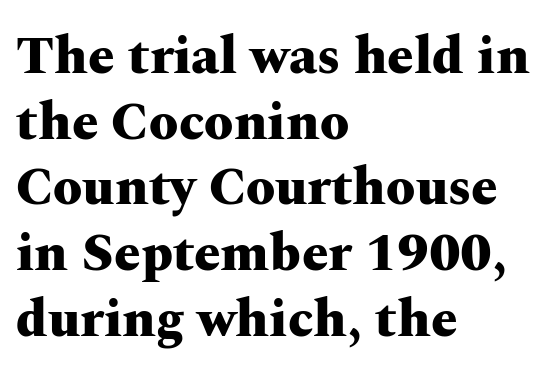
These lines are composed in type with serifs. Descenders hang freely into open space. You could call the tracking neutral — neither tight nor loose. Chunky letters — that's bold for sure. Posture: straight, roman, zero tilt. The rendering uses natural spacing where letterforms have individual widths.
